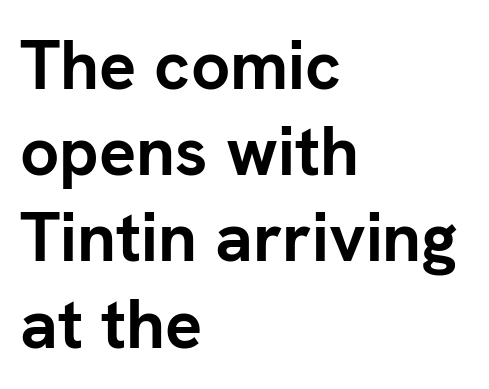
{"serif": "no", "italic": "no", "bold": "yes", "weight": "semibold", "width": "normal", "stroke_contrast": "low", "x_height": "medium", "monospaced": "no", "underline": "no", "align": "left", "line_spacing": "normal", "line_spacing_ratio": 1.25, "letter_spacing": "normal", "letter_spacing_em": 0.0, "glyph_px": 69}
